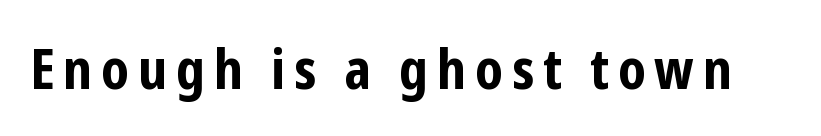
Q: Is the text bold? A: Yes.
Q: Is the text italic (slanted)? A: No, it is upright.
Q: Is the typeface a serif or a sans-serif typeface? A: Sans-serif.
Q: Is the text underlined? A: No.
Q: Width (condensed, normal, or wide)? A: Condensed.
Q: Stroke contrast? A: Low.
Q: x-height? A: Medium.
Q: Monospaced? A: No.
